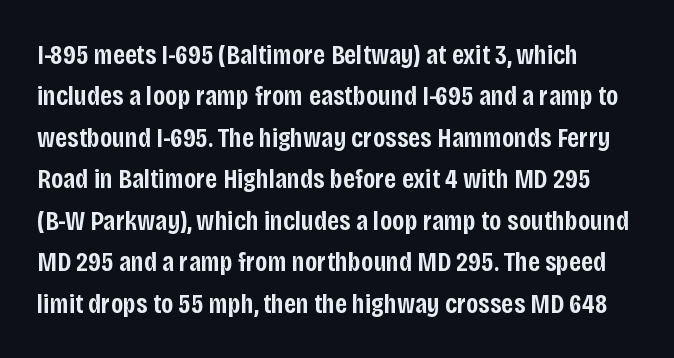
Is this a fixed-width face? No — the glyphs have proportional, varying widths. You can tell from the bare stems that sans-serif type was used. When letters stand straight like this, we call the style roman or upright. This sample uses plain, unmodified letter spacing. A normal amount of white space separates one row of letters from the next. A bit beefed up — I'd call it semibold rather than bold.
